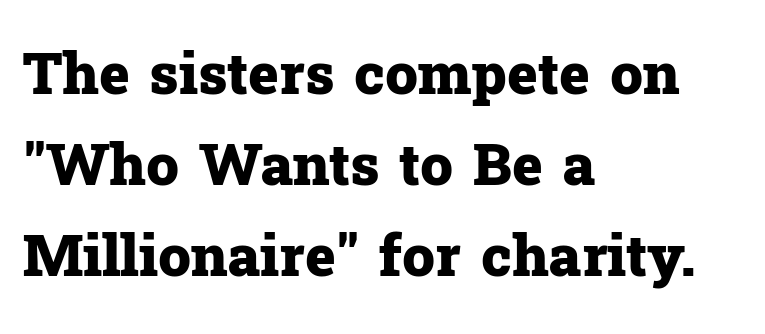
{"serif": "yes", "italic": "no", "bold": "yes", "weight": "heavy", "width": "normal", "stroke_contrast": "low", "x_height": "medium", "monospaced": "no", "underline": "no", "align": "left", "line_spacing": "normal", "line_spacing_ratio": 1.57, "letter_spacing": "normal", "letter_spacing_em": 0.0, "glyph_px": 58}
